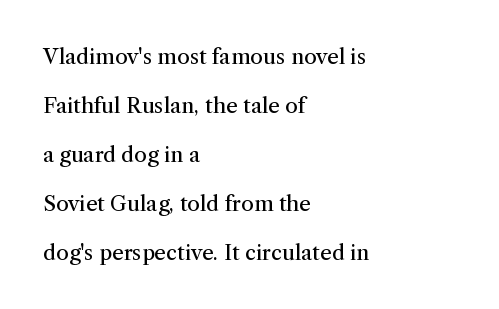
The image shows 21 px text type, upright; set left-aligned, loose line spacing (2.33x), normal letter spacing, not underlined.
